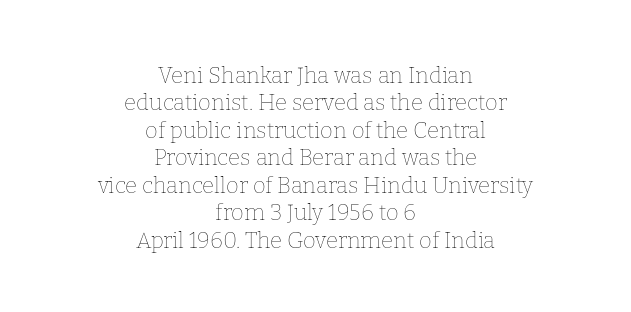
{"italic": "no", "bold": "no", "underline": "no", "align": "center", "line_spacing": "normal", "line_spacing_ratio": 1.25, "letter_spacing": "normal", "letter_spacing_em": 0.0, "glyph_px": 22}
